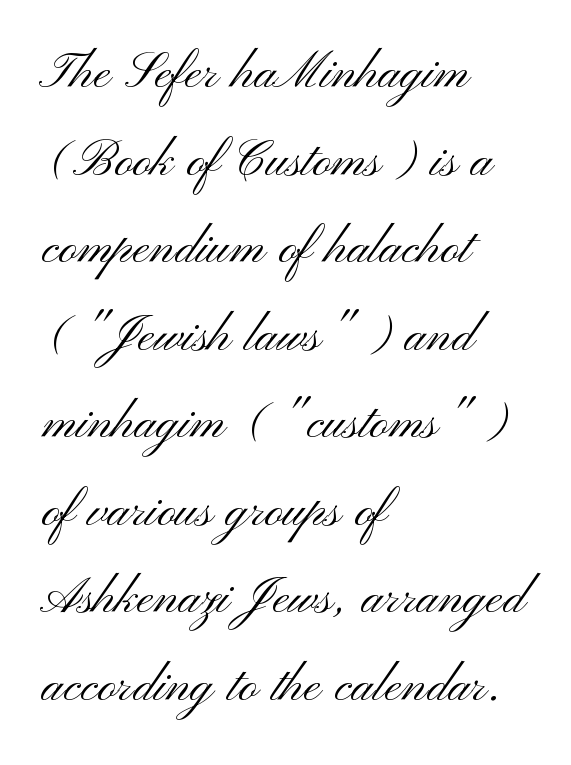
Q: Is the text bold? A: No.
Q: Is the text italic (slanted)? A: Yes.
Q: Is the typeface a serif or a sans-serif typeface? A: Sans-serif.
Q: Is the text underlined? A: No.
Q: How is the paragraph aligned? A: Left-aligned.
Q: Is the spacing between letters normal or unusually wide? A: Normal.
Q: Is the spacing between lines tight, normal or loose? A: Normal.
Q: Width (condensed, normal, or wide)? A: Wide.
Q: Stroke contrast? A: Medium.
Q: x-height? A: Small.
Q: Monospaced? A: No.
